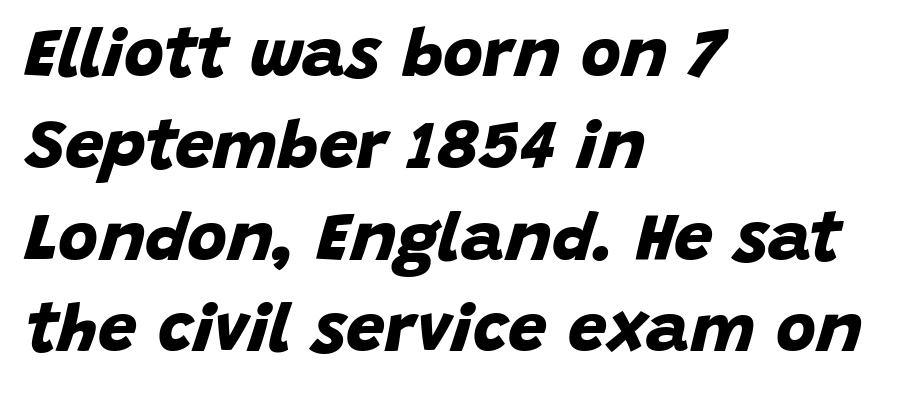
The image shows 69 px bold sans-serif type; set left-aligned, normal line spacing (1.33x), normal letter spacing, not underlined; low stroke contrast and a large x-height.
